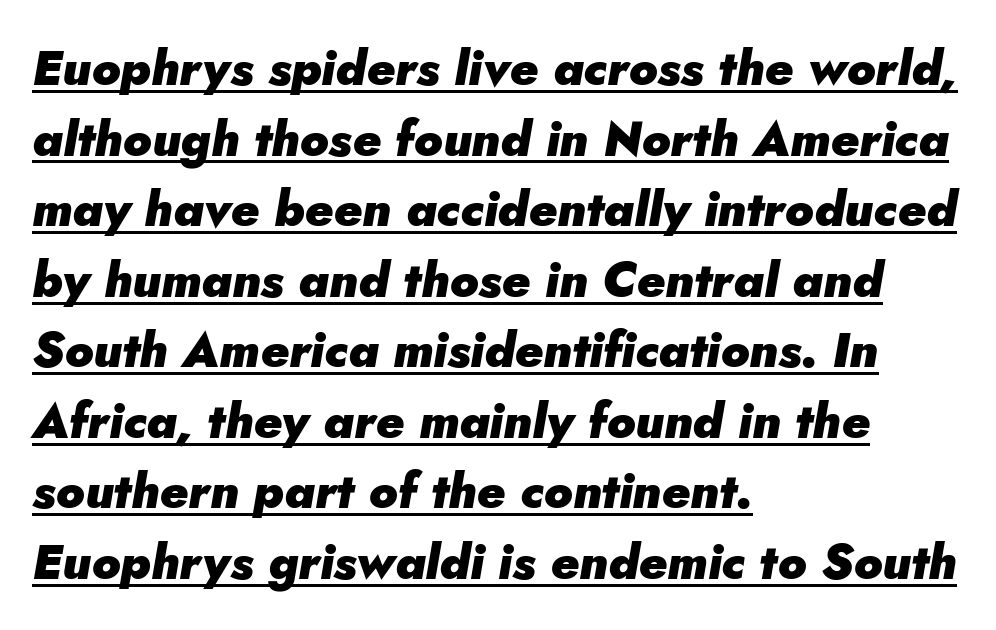
The image shows 49 px heavy type, italic (leaning right); set left-aligned, normal line spacing (1.44x), normal letter spacing, underlined; low stroke contrast and a small x-height.
